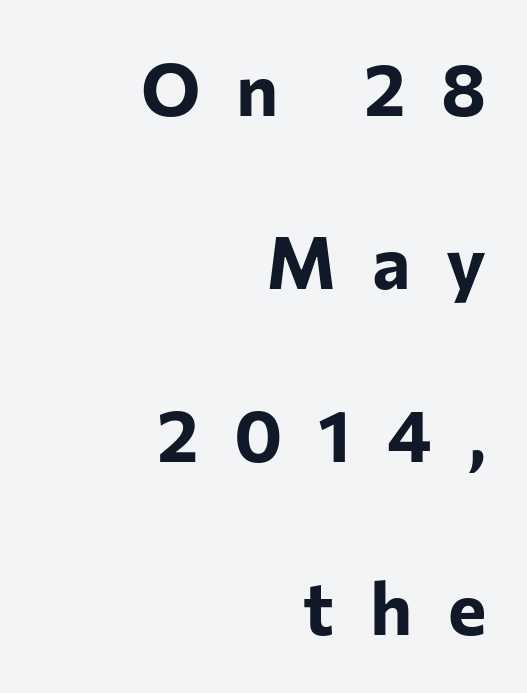
{"serif": "no", "italic": "no", "bold": "yes", "weight": "bold", "width": "normal", "stroke_contrast": "low", "x_height": "medium", "monospaced": "no", "underline": "no", "align": "right", "line_spacing": "loose", "line_spacing_ratio": 2.37, "letter_spacing": "wide", "letter_spacing_em": 0.49, "glyph_px": 73}
